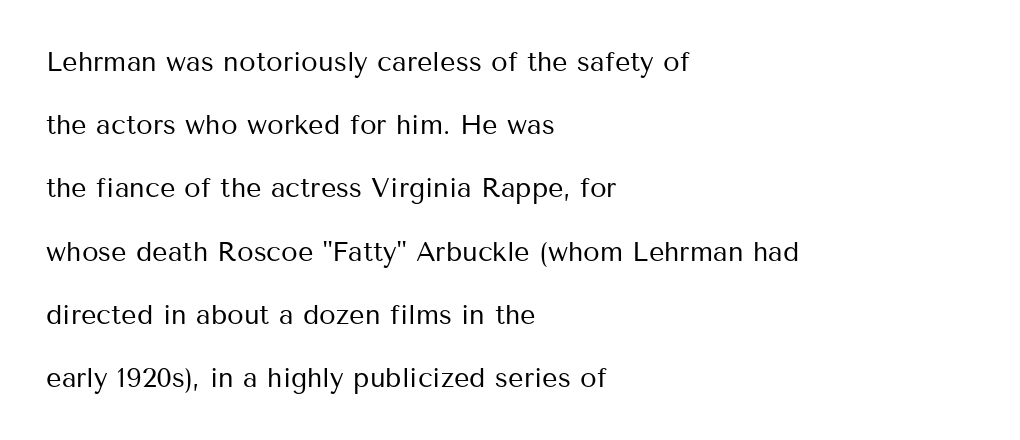
{"italic": "no", "bold": "no", "underline": "no", "align": "left", "line_spacing": "loose", "line_spacing_ratio": 2.34, "letter_spacing": "normal", "letter_spacing_em": 0.0, "glyph_px": 27}
